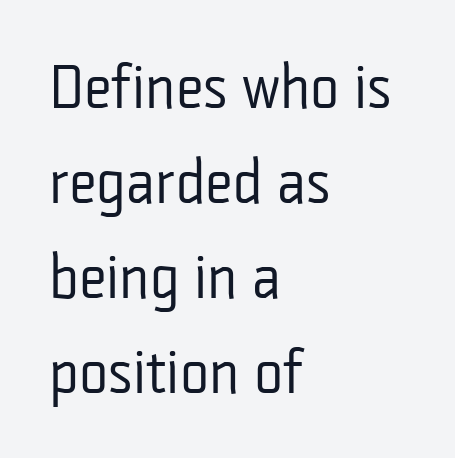
Bare-footed words on every line. Is this a sans? Yes — the strokes have no serifs. If you measured baseline to baseline, you'd find a middling distance. Visually the block forms a straight wall on the left and a jagged coastline on the right. Words appear dense and cohesive because spacing is normal.
